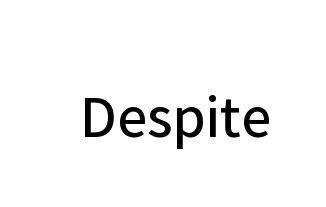
Q: Is the text bold? A: No.
Q: Is the text italic (slanted)? A: No, it is upright.
Q: Is the typeface a serif or a sans-serif typeface? A: Sans-serif.
Q: Is the text underlined? A: No.
Q: Is the spacing between letters normal or unusually wide? A: Normal.
Q: Width (condensed, normal, or wide)? A: Normal.
Q: Stroke contrast? A: Low.
Q: x-height? A: Medium.
Q: Monospaced? A: No.
